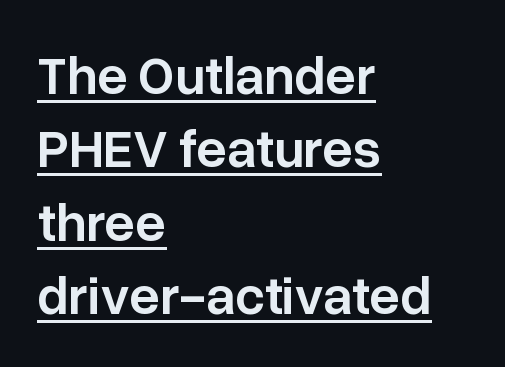
The line-height multiplier appears to be the usual default. This is moderately heavy type, rendered in semibold. Notice how the passage keeps a crisp vertical edge on the left only. The rendering uses natural spacing where letterforms have individual widths. The specimen reads as upright at a glance. These lines keep a tight, regular rhythm from letter to letter.
